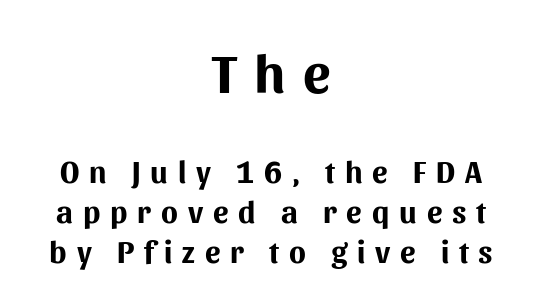
The letters stand straight up with perfectly vertical stems. Successive baselines arrive at the customary interval. These two chunks differ in scale, with the top chunk taking the larger measure. Unlike a traditional serif, this face leaves its strokes unadorned.
